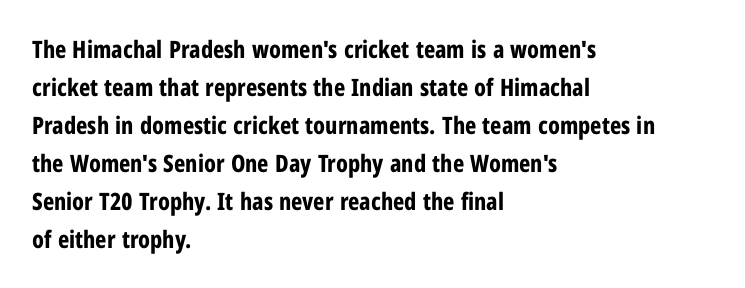
Q: Is the text bold? A: Yes.
Q: Is the text italic (slanted)? A: No, it is upright.
Q: Is the text underlined? A: No.
Q: How is the paragraph aligned? A: Left-aligned.
Q: Is the spacing between letters normal or unusually wide? A: Normal.
Q: Is the spacing between lines tight, normal or loose? A: Normal.
